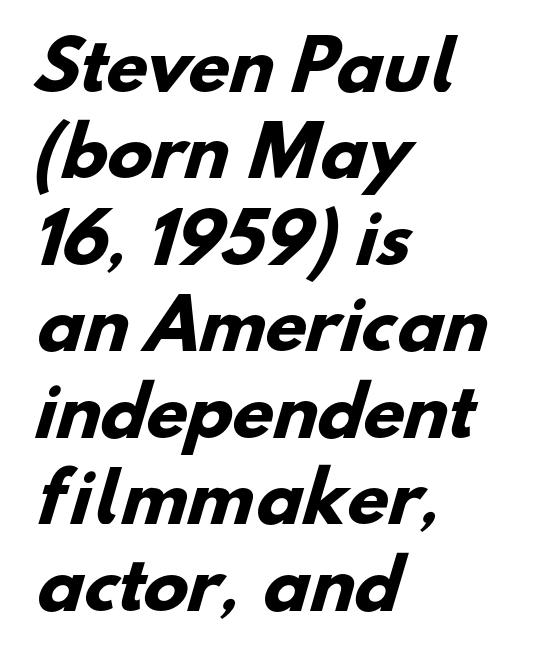
The image shows 67 px heavy sans-serif type; set left-aligned, normal line spacing (1.29x), normal letter spacing, not underlined; low stroke contrast and a small x-height.
